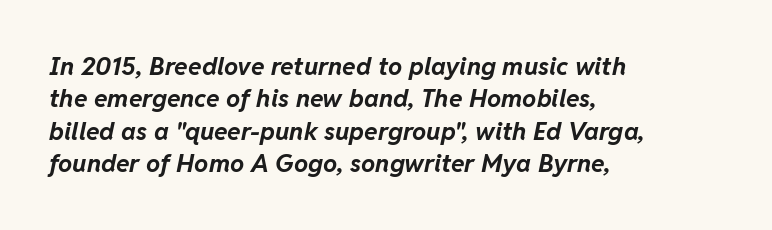
The image shows 25 px bold type, italic (leaning right); set left-aligned, normal line spacing (1.3x), normal letter spacing, not underlined.
